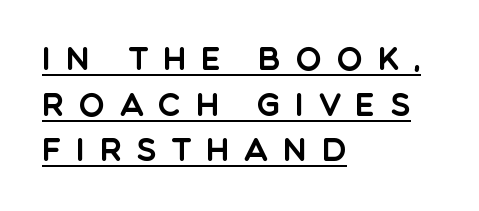
Ascenders rise straight up at ninety degrees. Are there feet on the stems? There aren't — it's a sans. Do the characters align in a grid? No, the font is proportional. The face used here appears with an underline applied. If you measured baseline to baseline, you'd find a middling distance. Tracking here is generous; glyphs stand well apart from one another.
